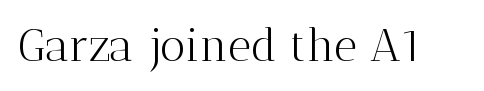
The image shows 45 px light serif type, upright; set normal letter spacing, not underlined; medium stroke contrast and a medium x-height.
